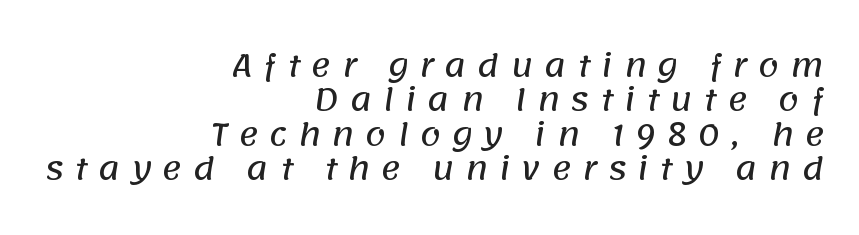
The image shows 30 px sans-serif type; set right-aligned, tight line spacing (1.15x), unusually wide letter spacing (+0.36 em), not underlined; low stroke contrast and a large x-height.
